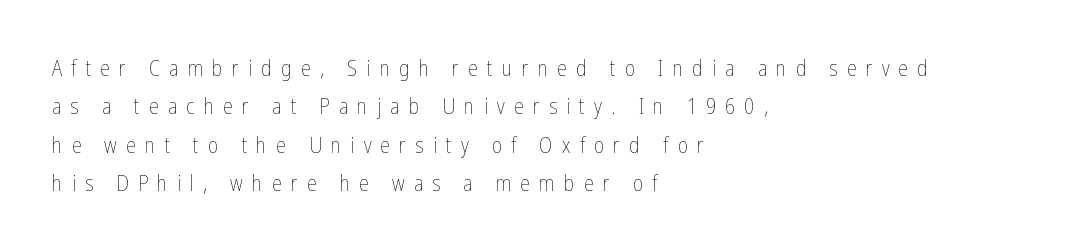
The image shows 22 px text type, upright; set left-aligned, line spacing 1.75x, unusually wide letter spacing (+0.42 em), not underlined.
